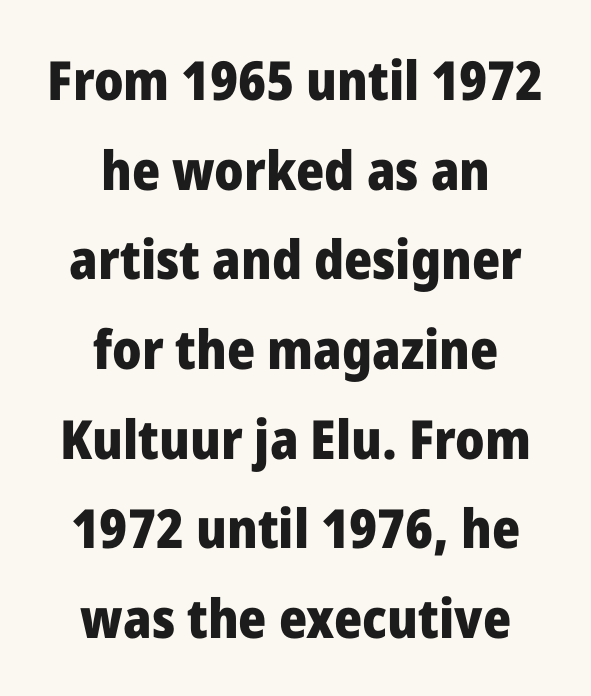
Every character sits straight up, as roman type does. In terms of letterform style, serifs are entirely absent. Vertically, the passage feels balanced, rows spaced as you'd expect. Glyph-to-glyph distance matches everyday printed text. Spacing verdict: proportional, widths tailored to each character.
